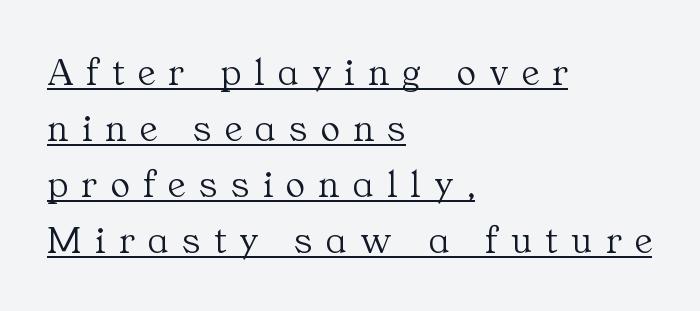
The image shows 40 px light serif type, upright; set left-aligned, normal line spacing (1.4x), unusually wide letter spacing (+0.34 em), underlined; medium stroke contrast and a medium x-height.
